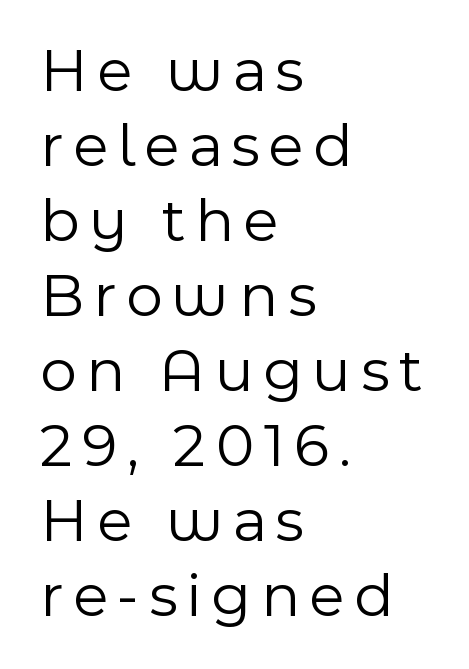
The image shows 63 px light sans-serif type, upright; set left-aligned, line spacing 1.19x, not underlined; a medium x-height.
